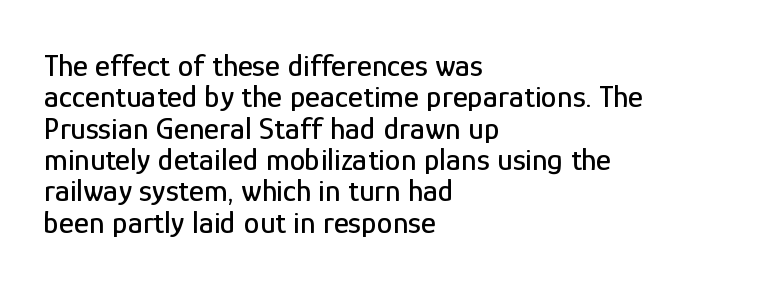
The image shows 32 px condensed sans-serif type, upright; set left-aligned, tight line spacing (0.98x), normal letter spacing, not underlined; low stroke contrast and a medium x-height.
